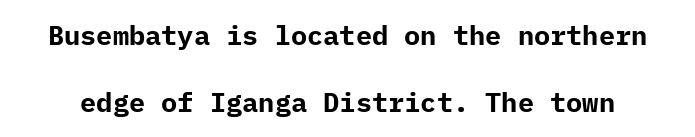
The image shows 27 px bold type, upright; set loose line spacing (2.48x), normal letter spacing, not underlined.
